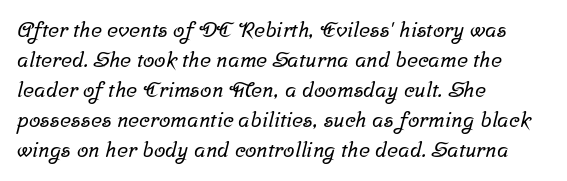
The image shows 21 px text type; set left-aligned, normal line spacing (1.43x), normal letter spacing, not underlined.
